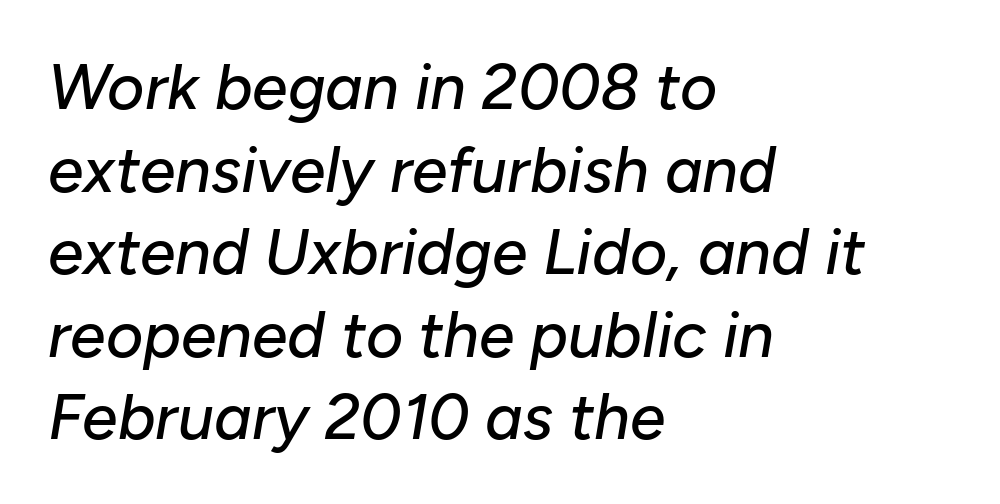
Q: Is the text italic (slanted)? A: Yes, it leans right by about 10 degrees.
Q: Is the text underlined? A: No.
Q: How is the paragraph aligned? A: Left-aligned.
Q: Is the spacing between letters normal or unusually wide? A: Normal.
Q: Is the spacing between lines tight, normal or loose? A: Normal.
Q: Width (condensed, normal, or wide)? A: Normal.
Q: Stroke contrast? A: Low.
Q: x-height? A: Medium.
Q: Monospaced? A: No.
